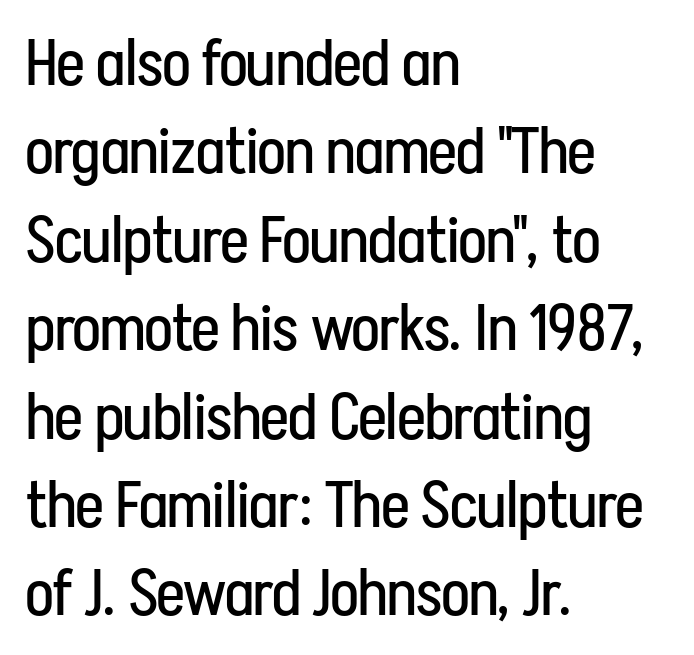
Q: Is the text bold? A: No.
Q: Is the text italic (slanted)? A: No, it is upright.
Q: Is the typeface a serif or a sans-serif typeface? A: Sans-serif.
Q: Is the text underlined? A: No.
Q: How is the paragraph aligned? A: Left-aligned.
Q: Is the spacing between letters normal or unusually wide? A: Normal.
Q: Is the spacing between lines tight, normal or loose? A: Normal.
Q: Width (condensed, normal, or wide)? A: Condensed.
Q: Stroke contrast? A: Low.
Q: x-height? A: Medium.
Q: Monospaced? A: No.
